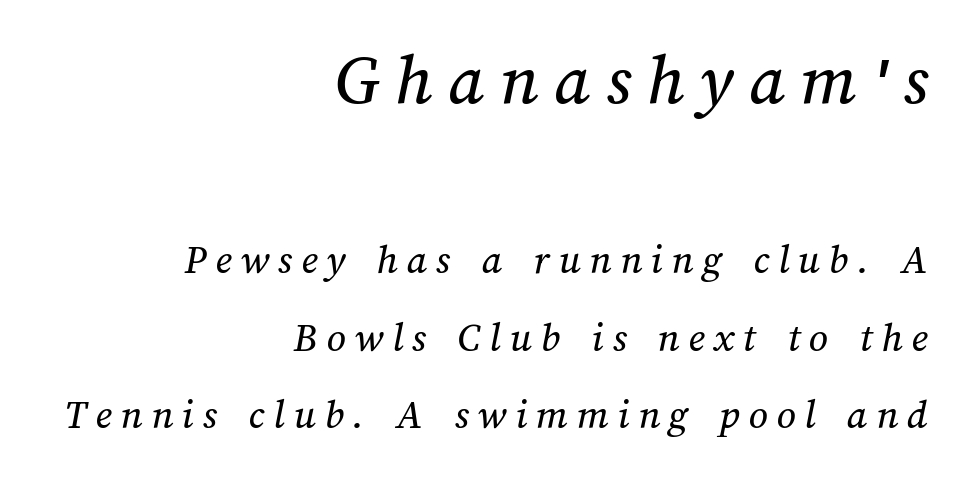
Q: Is the text underlined? A: No.
Q: How is the paragraph aligned? A: Right-aligned.
Q: Is the spacing between letters normal or unusually wide? A: Unusually wide.
Q: Which block of text is set in a larger size, the first (top) or the second (bottom)? A: The first (top) one.
Q: Width (condensed, normal, or wide)? A: Normal.
Q: Stroke contrast? A: Medium.
Q: x-height? A: Medium.
Q: Monospaced? A: No.
